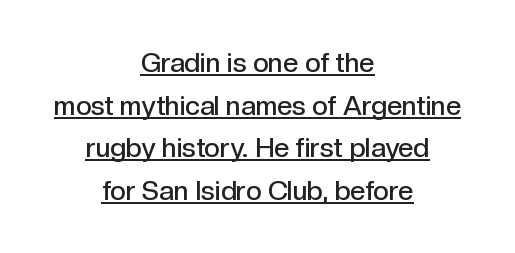
The image shows 27 px text type, upright; set centered, normal line spacing (1.58x), normal letter spacing, underlined.
